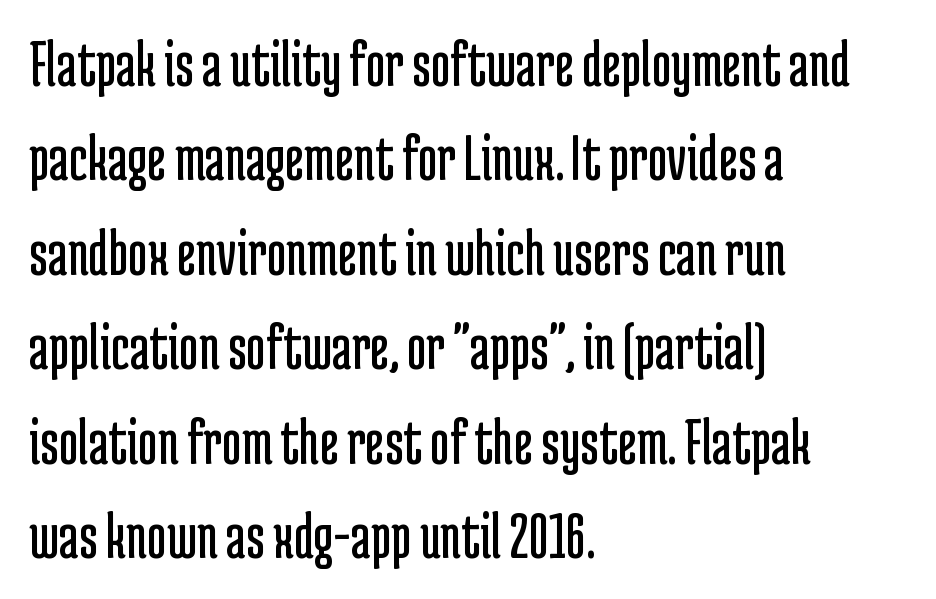
Serif or sans? Sans — the stroke terminals are bare. No extra tracking has been applied to these lines. The typeface has the unassuming heft of standard copy or less. Teacher's note: observe the even left margin — that is flush-left alignment.
